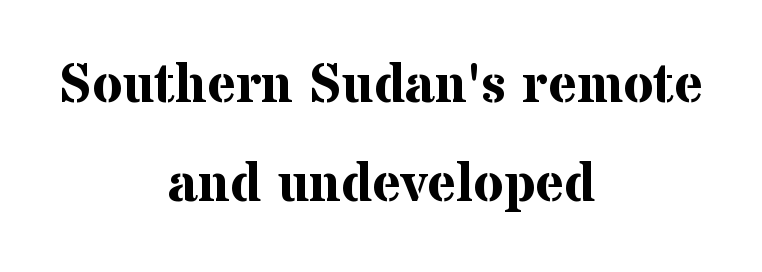
Q: Is the text bold? A: Yes.
Q: Is the text italic (slanted)? A: No, it is upright.
Q: Is the typeface a serif or a sans-serif typeface? A: Serif.
Q: Is the text underlined? A: No.
Q: How is the paragraph aligned? A: Centered.
Q: Is the spacing between letters normal or unusually wide? A: Normal.
Q: Width (condensed, normal, or wide)? A: Normal.
Q: Stroke contrast? A: Medium.
Q: x-height? A: Medium.
Q: Monospaced? A: No.
